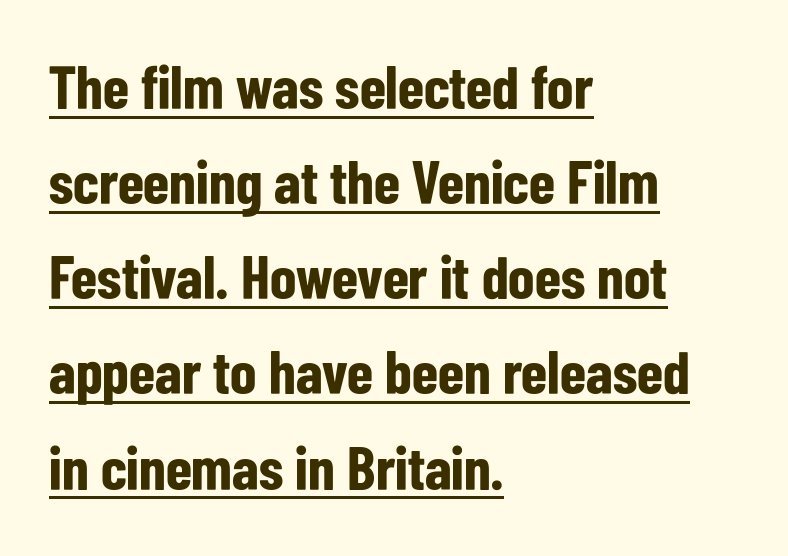
The image shows 61 px bold, condensed sans-serif type, upright; set left-aligned, normal line spacing (1.56x), normal letter spacing, underlined; low stroke contrast and a medium x-height.
